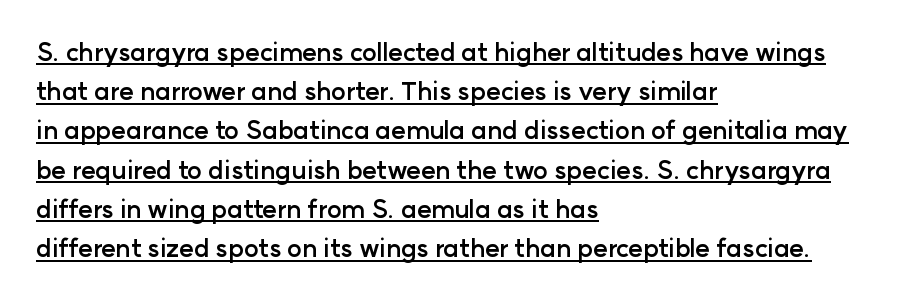
{"italic": "no", "bold": "yes", "underline": "yes", "align": "left", "line_spacing": "normal", "line_spacing_ratio": 1.57, "letter_spacing": "normal", "letter_spacing_em": 0.0, "glyph_px": 25}
